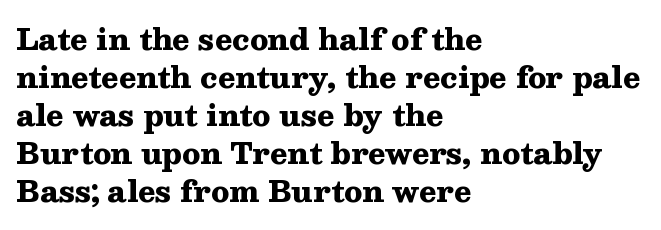
The image shows 29 px heavy, wide serif type, upright; set left-aligned, normal line spacing (1.31x), normal letter spacing, not underlined; medium stroke contrast and a medium x-height.
